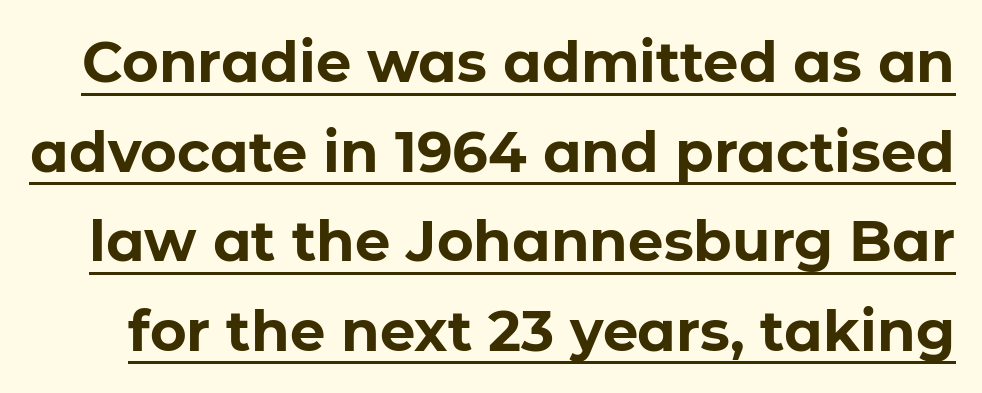
{"serif": "no", "italic": "no", "bold": "yes", "weight": "bold", "width": "normal", "stroke_contrast": "low", "x_height": "medium", "monospaced": "no", "underline": "yes", "line_spacing": "normal", "line_spacing_ratio": 1.6, "letter_spacing": "normal", "letter_spacing_em": 0.0, "glyph_px": 56}
